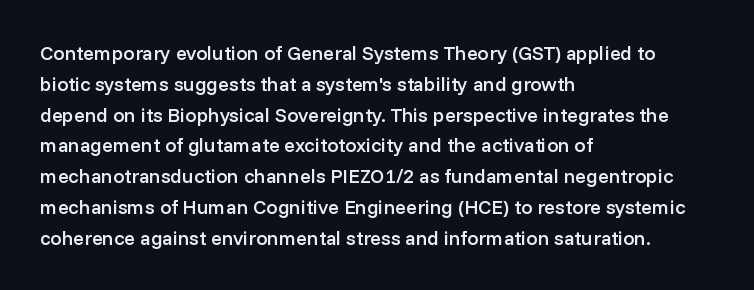
The image shows 20 px text type, upright; set left-aligned, normal line spacing (1.54x), normal letter spacing, not underlined.
